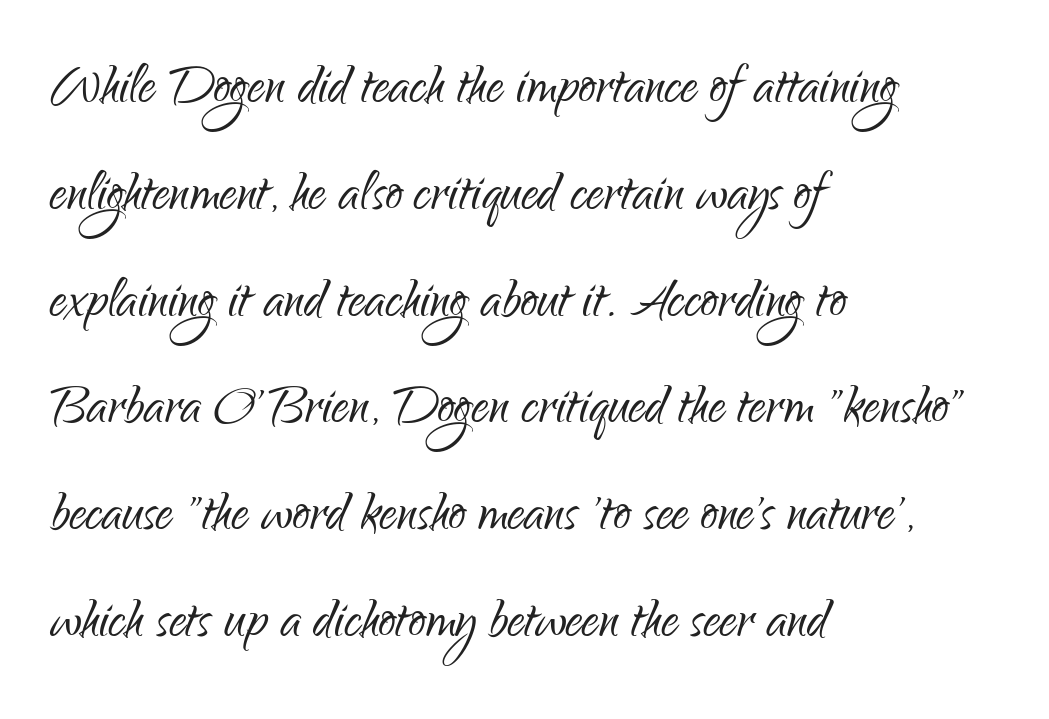
{"serif": "no", "bold": "no", "weight": "light", "width": "condensed", "stroke_contrast": "low", "x_height": "small", "monospaced": "no", "underline": "no", "align": "left", "line_spacing": "normal", "line_spacing_ratio": 1.57, "letter_spacing": "normal", "letter_spacing_em": 0.0, "glyph_px": 68}
